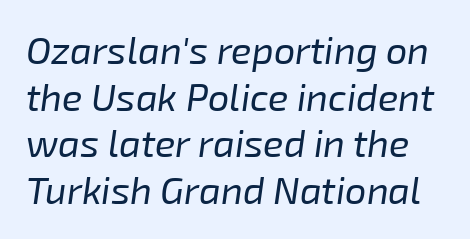
{"italic": "yes", "lean": "right", "slant_degrees": 8, "bold": "no", "weight": "regular", "width": "normal", "stroke_contrast": "low", "x_height": "medium", "monospaced": "no", "underline": "no", "line_spacing_ratio": 1.23, "letter_spacing": "normal", "letter_spacing_em": 0.0, "glyph_px": 38}
